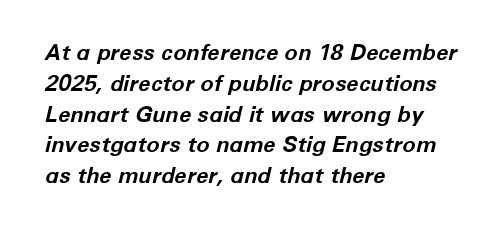
The image shows 22 px bold type, italic (leaning right); set left-aligned, normal line spacing (1.4x), normal letter spacing, not underlined.
